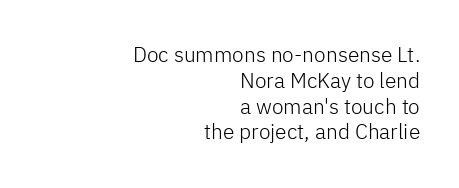
Characters follow at the spacing the type designer built in. Compared with a typical body face, this is equally light or lighter still. A roman cut, with each character standing at attention. Unmarked baselines from the first word to the last.
